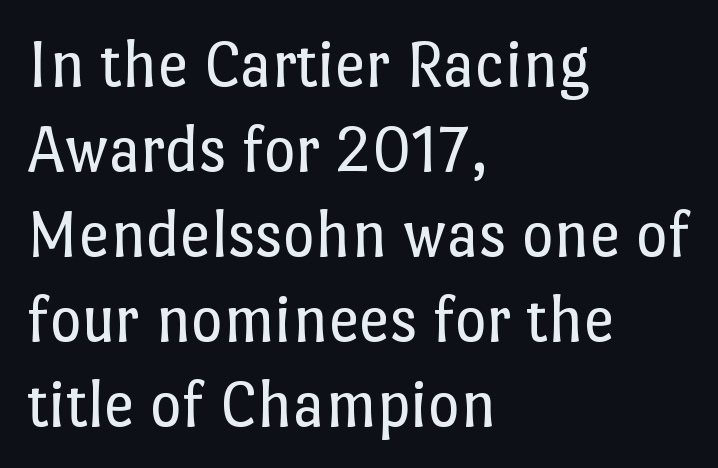
{"italic": "no", "bold": "no", "weight": "regular", "width": "normal", "stroke_contrast": "low", "x_height": "medium", "monospaced": "no", "underline": "no", "align": "left", "line_spacing": "normal", "line_spacing_ratio": 1.25, "letter_spacing": "normal", "letter_spacing_em": 0.0, "glyph_px": 68}
